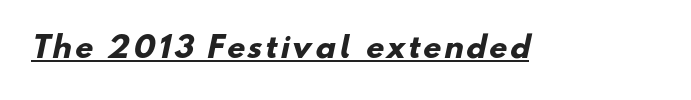
Is this a fixed-width face? No — the glyphs have proportional, varying widths. I'd describe the lettering as bold — thick and assertive. Check the space under the baseline: a stroke is drawn there. Grotesque or geometric, the face here clearly has no serifs.
